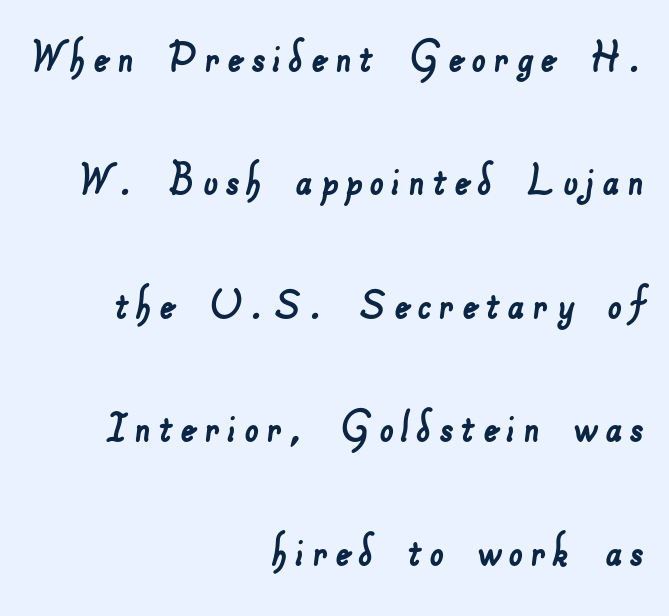
{"serif": "no", "width": "normal", "stroke_contrast": "low", "x_height": "small", "monospaced": "no", "underline": "no", "align": "right", "line_spacing": "loose", "line_spacing_ratio": 2.47, "glyph_px": 50}
